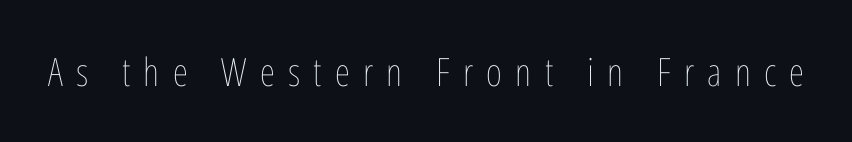
The image shows 39 px thin, condensed type, upright; set unusually wide letter spacing (+0.34 em), not underlined; low stroke contrast and a medium x-height.
